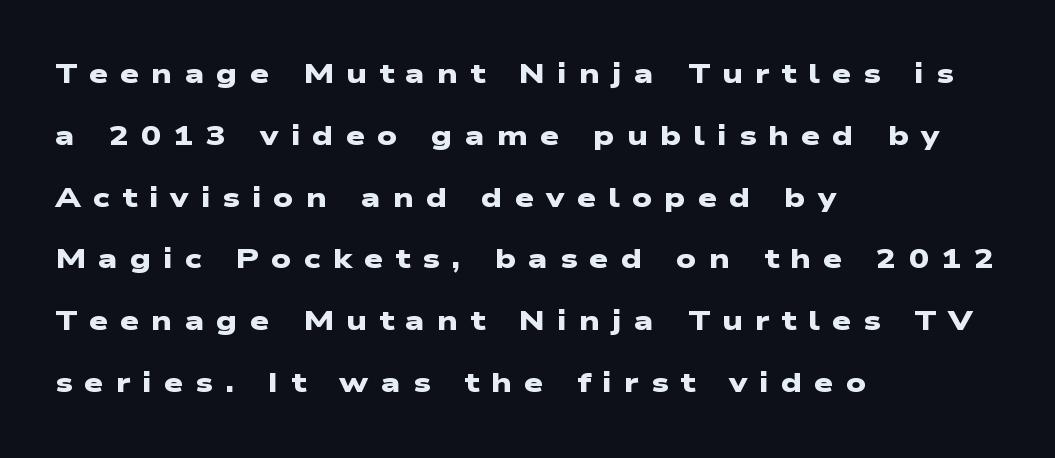
Q: Is the text bold? A: Yes.
Q: Is the text underlined? A: No.
Q: How is the paragraph aligned? A: Left-aligned.
Q: Is the spacing between letters normal or unusually wide? A: Unusually wide.
Q: Is the spacing between lines tight, normal or loose? A: Loose.
